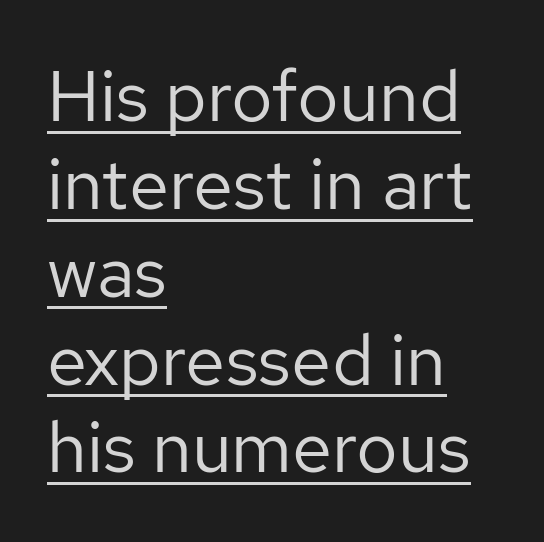
{"serif": "no", "italic": "no", "bold": "no", "weight": "regular", "width": "normal", "stroke_contrast": "low", "x_height": "medium", "monospaced": "no", "underline": "yes", "align": "left", "line_spacing_ratio": 1.22, "letter_spacing": "normal", "letter_spacing_em": 0.0, "glyph_px": 72}
